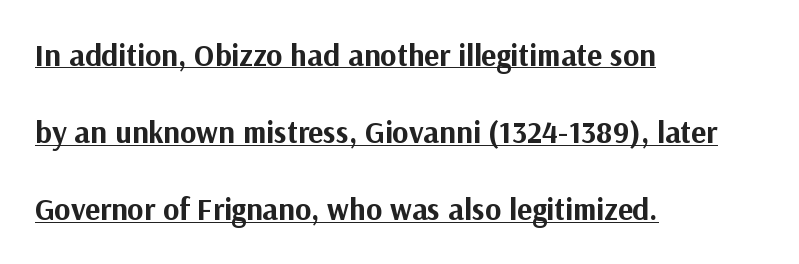
{"serif": "no", "italic": "no", "bold": "yes", "weight": "bold", "width": "normal", "stroke_contrast": "medium", "x_height": "medium", "monospaced": "no", "underline": "yes", "align": "left", "line_spacing": "loose", "line_spacing_ratio": 2.49, "letter_spacing": "normal", "letter_spacing_em": 0.0, "glyph_px": 31}
